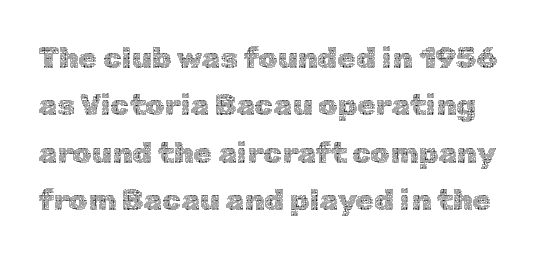
Q: Is the text bold? A: No.
Q: Is the text italic (slanted)? A: No, it is upright.
Q: Is the text underlined? A: No.
Q: Is the spacing between letters normal or unusually wide? A: Normal.
Q: Is the spacing between lines tight, normal or loose? A: Normal.
Q: Width (condensed, normal, or wide)? A: Normal.
Q: x-height? A: Medium.
Q: Monospaced? A: No.
